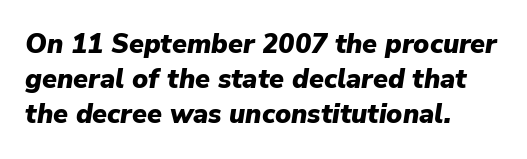
Q: Is the text bold? A: Yes.
Q: Is the text italic (slanted)? A: Yes, it leans right by about 9 degrees.
Q: Is the text underlined? A: No.
Q: How is the paragraph aligned? A: Left-aligned.
Q: Is the spacing between letters normal or unusually wide? A: Normal.
Q: Is the spacing between lines tight, normal or loose? A: Normal.
